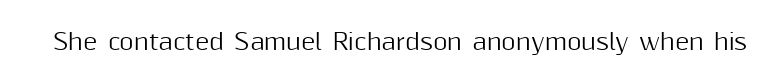
The image shows 22 px text type, upright; set normal letter spacing, not underlined.
